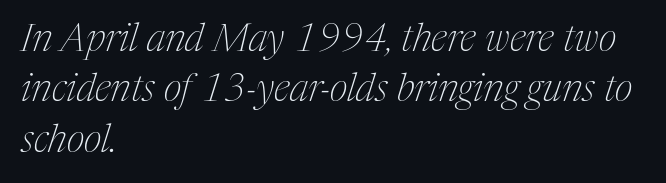
Q: Is the text bold? A: No.
Q: Is the text italic (slanted)? A: Yes, it leans right by about 17 degrees.
Q: Is the typeface a serif or a sans-serif typeface? A: Serif.
Q: Is the text underlined? A: No.
Q: How is the paragraph aligned? A: Left-aligned.
Q: Is the spacing between letters normal or unusually wide? A: Normal.
Q: Is the spacing between lines tight, normal or loose? A: Normal.
Q: Width (condensed, normal, or wide)? A: Condensed.
Q: Stroke contrast? A: Medium.
Q: x-height? A: Medium.
Q: Monospaced? A: No.
